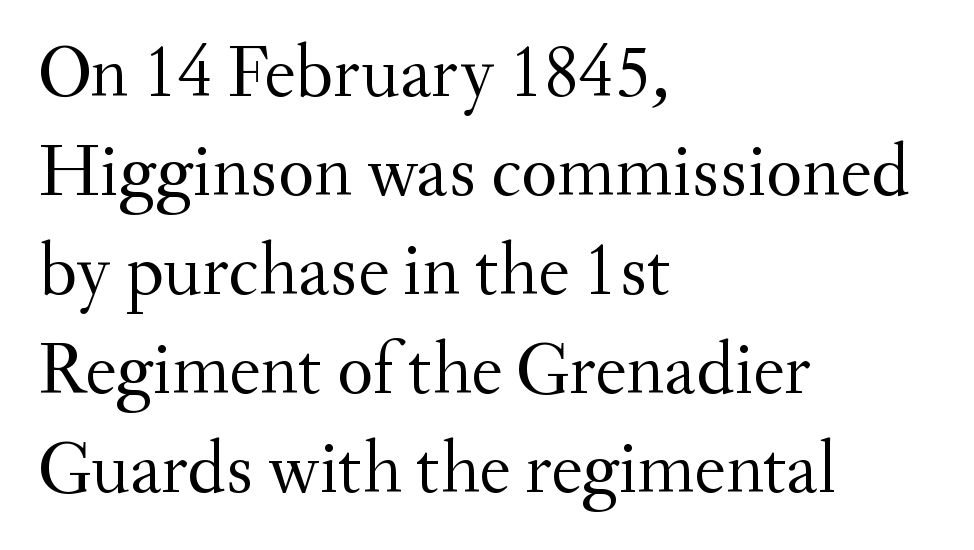
Each row of text sits above clean, open space. Observe the ordinary spacing: letters are neighbours, not strangers. Is this a sans? No — the strokes have serifs. Think of a printed novel: that variable character pitch is what you see here.
